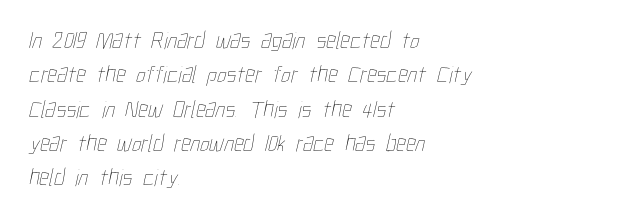
Underline: absent. These lines keep a tight, regular rhythm from letter to letter. Baseline-to-baseline distance is the conventional proportion of letter height. Which margin do the lines hug? The left one — the right edge is uneven. Bold? No — there's no thickening of the strokes.
